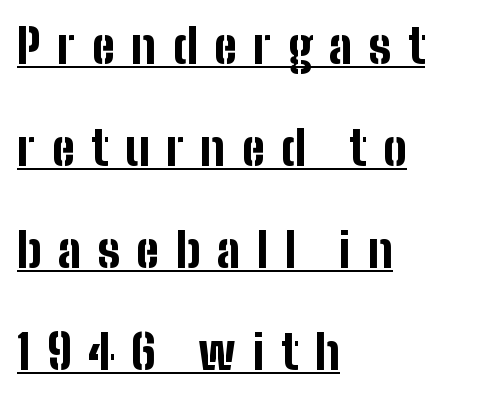
Q: Is the text bold? A: Yes.
Q: Is the text italic (slanted)? A: No, it is upright.
Q: Is the typeface a serif or a sans-serif typeface? A: Sans-serif.
Q: Is the text underlined? A: Yes.
Q: How is the paragraph aligned? A: Left-aligned.
Q: Is the spacing between letters normal or unusually wide? A: Unusually wide.
Q: Is the spacing between lines tight, normal or loose? A: Loose.
Q: Width (condensed, normal, or wide)? A: Condensed.
Q: Stroke contrast? A: Low.
Q: x-height? A: Medium.
Q: Monospaced? A: No.
